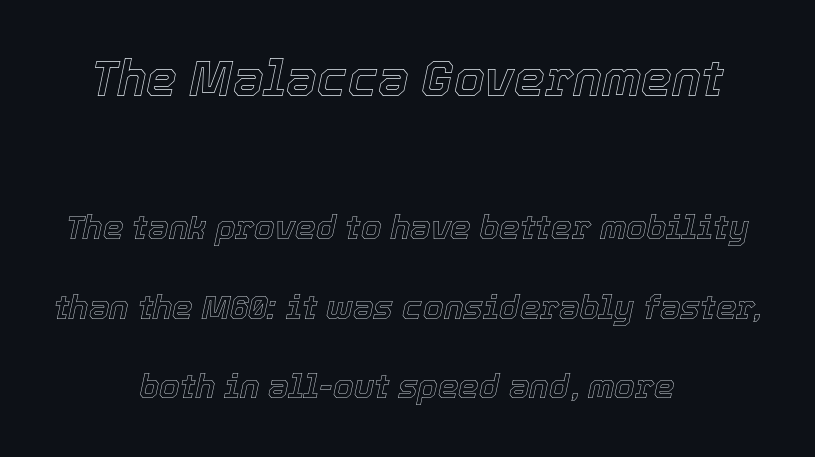
Compare the two chunks: the upper has the greater cap height. Airy leading. This rendering features lettering with no underline. Is this a fixed-width face? No — the glyphs have proportional, varying widths. The glyphs look as if they've been sheared to an angle. This rendering leaves character spacing at its baseline value.
